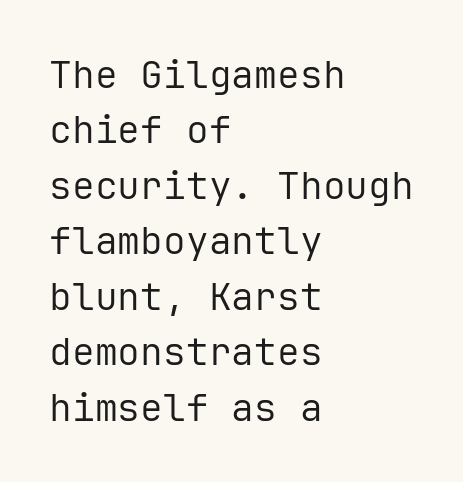
The image shows 38 px regular-weight sans-serif type, upright, monospaced; set left-aligned, normal line spacing (1.46x), normal letter spacing, not underlined; low stroke contrast and a medium x-height.
